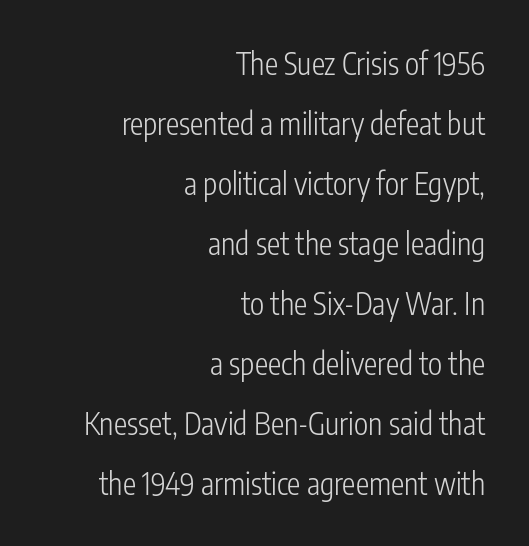
Q: Is the text bold? A: No.
Q: Is the text italic (slanted)? A: No, it is upright.
Q: Is the typeface a serif or a sans-serif typeface? A: Sans-serif.
Q: Is the text underlined? A: No.
Q: How is the paragraph aligned? A: Right-aligned.
Q: Is the spacing between letters normal or unusually wide? A: Normal.
Q: Is the spacing between lines tight, normal or loose? A: Loose.
Q: Width (condensed, normal, or wide)? A: Condensed.
Q: Stroke contrast? A: Low.
Q: x-height? A: Medium.
Q: Monospaced? A: No.
